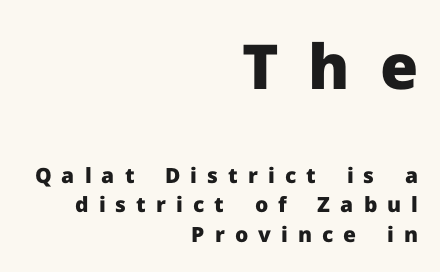
The face used here is proportionally spaced, like ordinary book or web type. The words here are not underlined. In terms of leading, this rendering sits right in the middle. The tracking reads as deliberately expanded to a designer's eye. The font is running at its bold setting.
